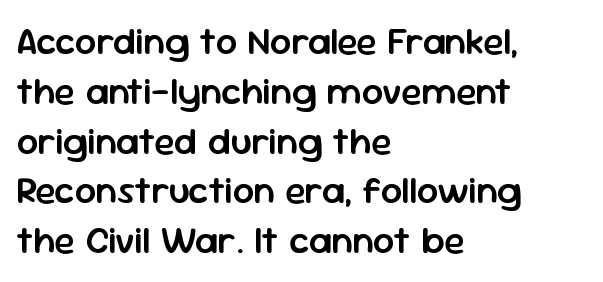
Do the letters lean? They stand straight. Moderately thickened strokes mark this as semibold type. This is sans-serif lettering, the kind often seen on screens and signage. The paragraph shown leans on its left margin. Here the designer chose a conventional face with non-uniform glyph widths. This block has exactly the height ordinary leading produces.
